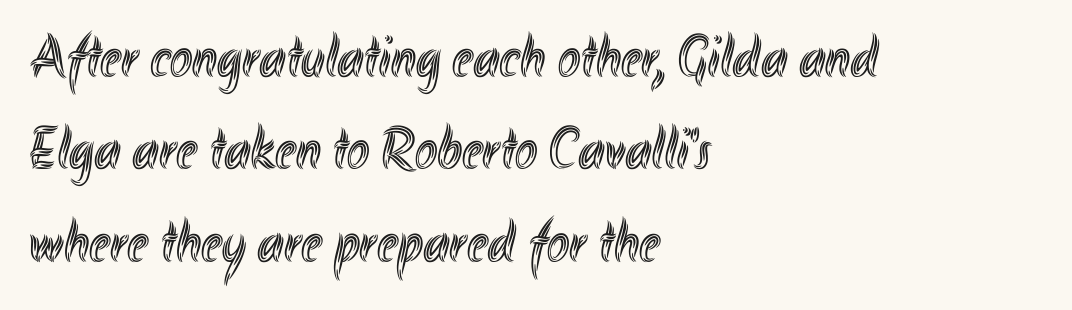
Typeset ragged right — the left edge is the straight one. How are the letters spaced? Ordinarily, with no added tracking. Each row of text sits above clean, open space. The passage shown is typed in a proportional face where columns would drift.
